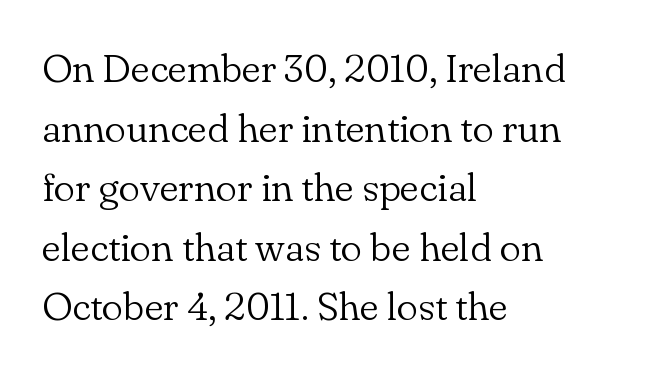
{"serif": "yes", "italic": "no", "bold": "no", "weight": "light", "width": "normal", "stroke_contrast": "low", "x_height": "small", "monospaced": "no", "underline": "no", "align": "left", "line_spacing": "normal", "line_spacing_ratio": 1.49, "letter_spacing": "normal", "letter_spacing_em": 0.0, "glyph_px": 40}
